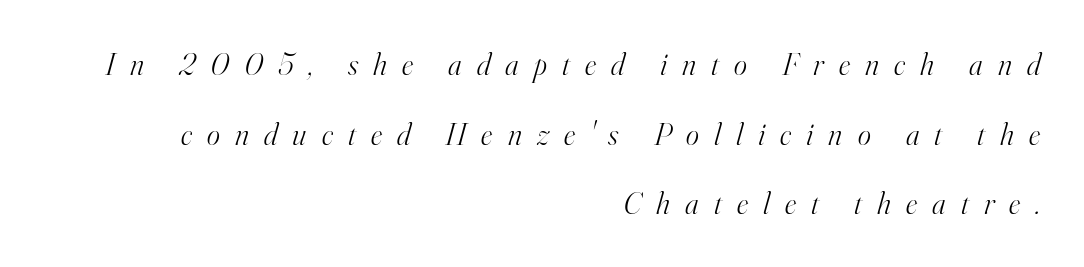
The image shows 31 px light serif type, italic (leaning right); set right-aligned, loose line spacing (2.25x), unusually wide letter spacing (+0.49 em), not underlined; high stroke contrast and a small x-height.
